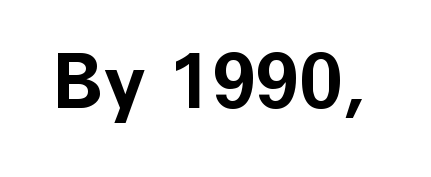
The image shows 76 px bold sans-serif type, upright; set normal letter spacing, not underlined; low stroke contrast and a medium x-height.
